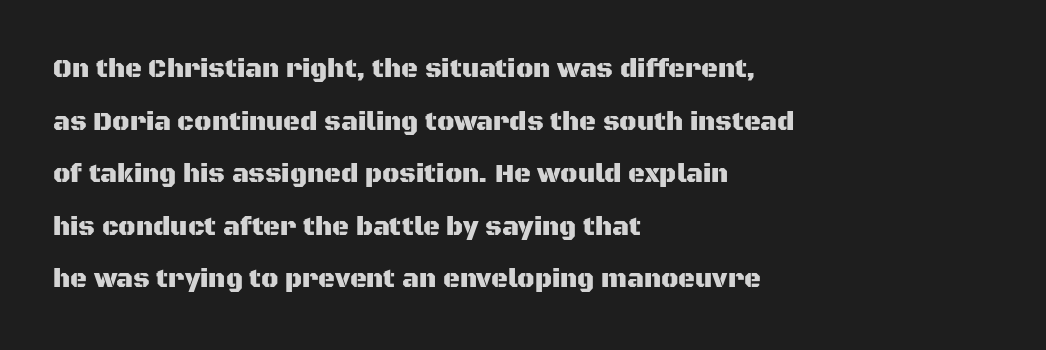
Typeset ragged right — the left edge is the straight one. Tall strokes in this sample are plumb rather than angled. Is there much room between lines? Yes — plenty of vertical air separates them. The area under the type is left untouched.
